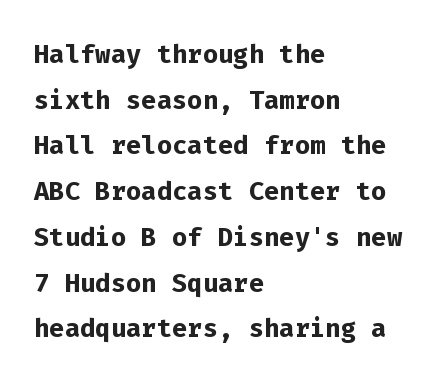
Q: Is the text bold? A: Yes.
Q: Is the text italic (slanted)? A: No, it is upright.
Q: Is the typeface a serif or a sans-serif typeface? A: Sans-serif.
Q: Is the text underlined? A: No.
Q: How is the paragraph aligned? A: Left-aligned.
Q: Is the spacing between letters normal or unusually wide? A: Normal.
Q: Is the spacing between lines tight, normal or loose? A: Normal.
Q: Width (condensed, normal, or wide)? A: Normal.
Q: Stroke contrast? A: Low.
Q: x-height? A: Medium.
Q: Monospaced? A: Yes.
